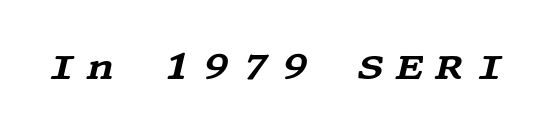
The image shows 37 px wide serif type, italic (leaning right); set unusually wide letter spacing (+0.33 em), not underlined; medium stroke contrast and a large x-height.
